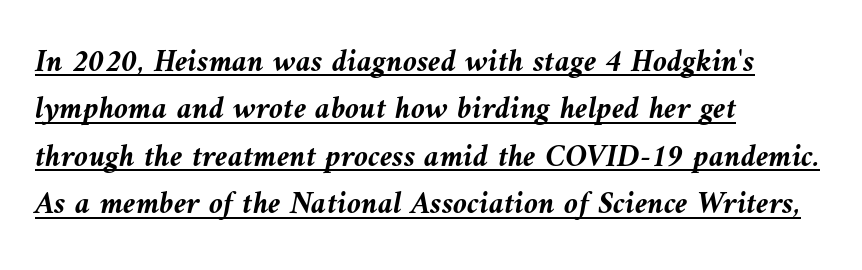
Q: Is the text bold? A: Yes.
Q: Is the text italic (slanted)? A: Yes, it leans left by about 10 degrees.
Q: Is the text underlined? A: Yes.
Q: How is the paragraph aligned? A: Left-aligned.
Q: Is the spacing between letters normal or unusually wide? A: Normal.
Q: Is the spacing between lines tight, normal or loose? A: Normal.
Q: Width (condensed, normal, or wide)? A: Normal.
Q: Stroke contrast? A: Medium.
Q: x-height? A: Medium.
Q: Monospaced? A: No.
